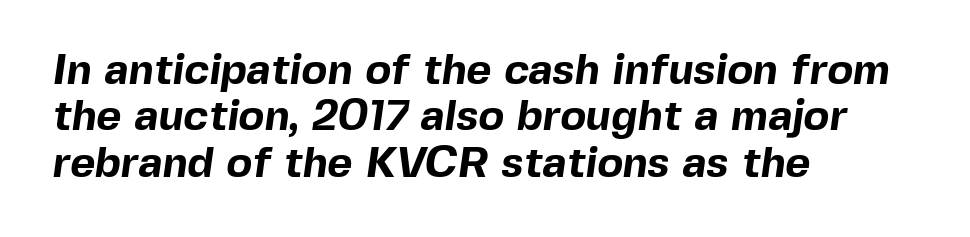
Q: Is the text bold? A: Yes.
Q: Is the typeface a serif or a sans-serif typeface? A: Sans-serif.
Q: Is the text underlined? A: No.
Q: How is the paragraph aligned? A: Left-aligned.
Q: Is the spacing between letters normal or unusually wide? A: Normal.
Q: Is the spacing between lines tight, normal or loose? A: Tight.
Q: Width (condensed, normal, or wide)? A: Normal.
Q: x-height? A: Medium.
Q: Monospaced? A: No.
